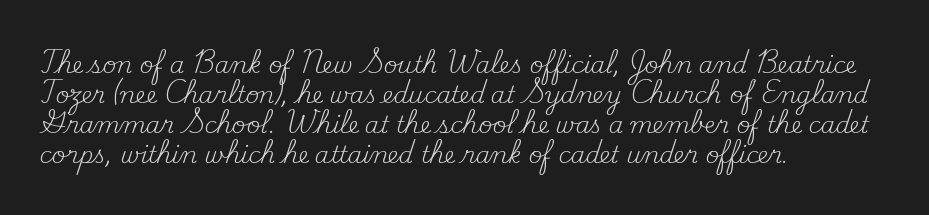
{"bold": "no", "underline": "no", "align": "left", "line_spacing": "normal", "line_spacing_ratio": 1.3, "letter_spacing": "normal", "letter_spacing_em": 0.0, "glyph_px": 23}
